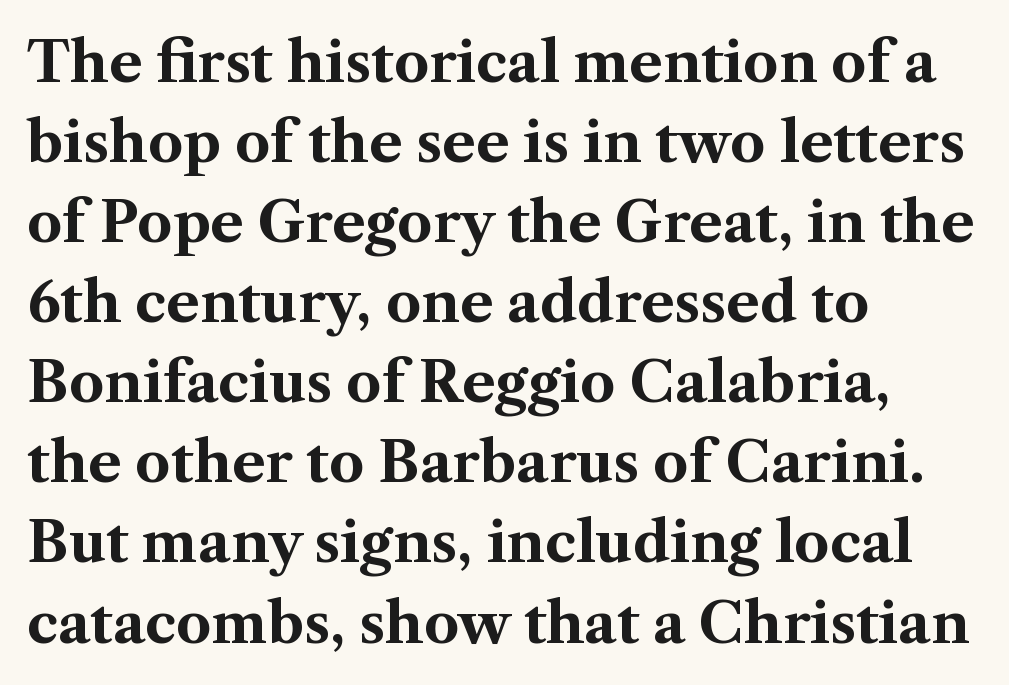
Q: Is the text bold? A: Yes.
Q: Is the text italic (slanted)? A: No, it is upright.
Q: Is the typeface a serif or a sans-serif typeface? A: Serif.
Q: Is the text underlined? A: No.
Q: How is the paragraph aligned? A: Left-aligned.
Q: Is the spacing between letters normal or unusually wide? A: Normal.
Q: Is the spacing between lines tight, normal or loose? A: Normal.
Q: Width (condensed, normal, or wide)? A: Normal.
Q: Stroke contrast? A: Medium.
Q: x-height? A: Medium.
Q: Monospaced? A: No.
